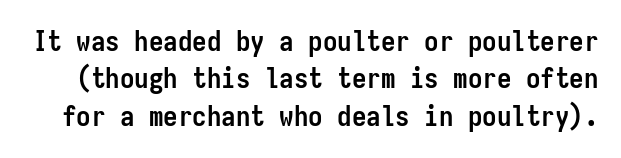
The leading is moderate, giving the passage an even texture. The tracking reads as untouched default to a designer's eye. Heft: maximum for text — a bold. Beneath every word, the page is bare. The type family on display is of the sans-serif kind. Posture: upright roman.
